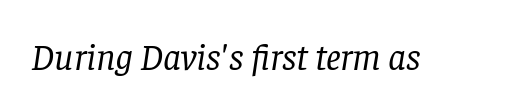
The image shows 37 px regular-weight serif type, italic (leaning right); set normal letter spacing, not underlined; low stroke contrast and a large x-height.
